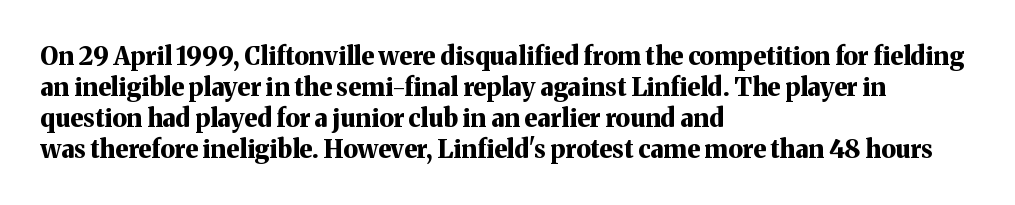
Q: Is the text bold? A: Yes.
Q: Is the text italic (slanted)? A: No, it is upright.
Q: Is the text underlined? A: No.
Q: How is the paragraph aligned? A: Left-aligned.
Q: Is the spacing between letters normal or unusually wide? A: Normal.
